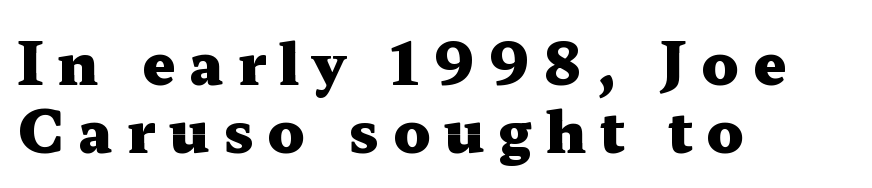
Q: Is the text bold? A: Yes.
Q: Is the text italic (slanted)? A: No, it is upright.
Q: Is the typeface a serif or a sans-serif typeface? A: Serif.
Q: Is the text underlined? A: No.
Q: How is the paragraph aligned? A: Left-aligned.
Q: Is the spacing between letters normal or unusually wide? A: Unusually wide.
Q: Width (condensed, normal, or wide)? A: Wide.
Q: Stroke contrast? A: Medium.
Q: x-height? A: Medium.
Q: Monospaced? A: No.
